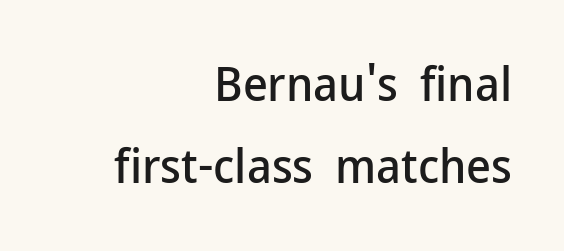
Q: Is the text italic (slanted)? A: No, it is upright.
Q: Is the typeface a serif or a sans-serif typeface? A: Sans-serif.
Q: Is the text underlined? A: No.
Q: How is the paragraph aligned? A: Right-aligned.
Q: Is the spacing between letters normal or unusually wide? A: Normal.
Q: Width (condensed, normal, or wide)? A: Normal.
Q: Stroke contrast? A: Low.
Q: x-height? A: Medium.
Q: Monospaced? A: No.
